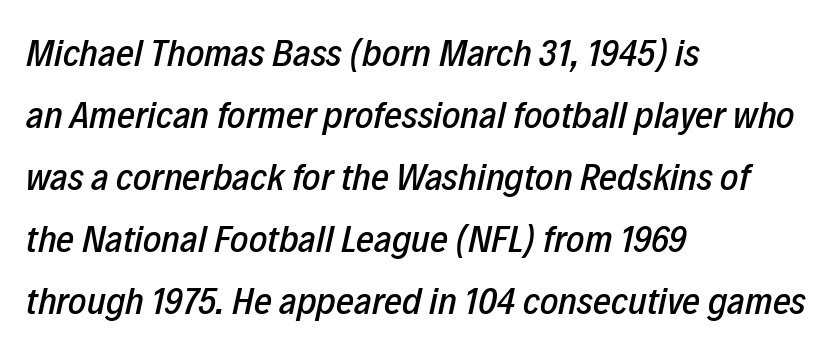
The image shows 39 px condensed type, italic (leaning right); set left-aligned, normal line spacing (1.59x), normal letter spacing, not underlined; low stroke contrast and a medium x-height.
